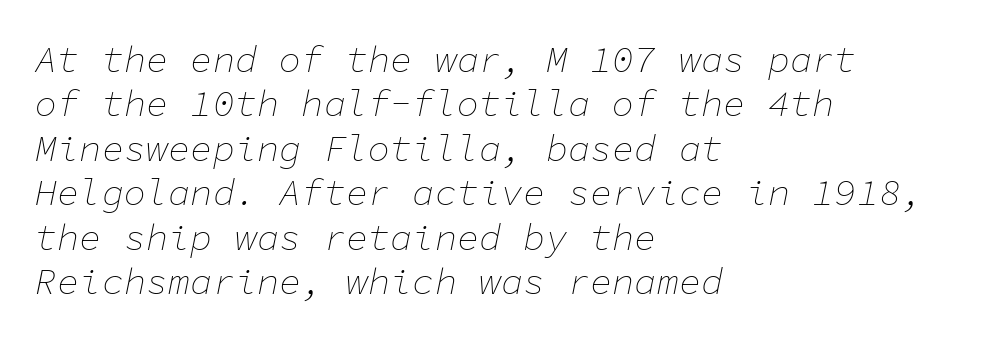
{"italic": "yes", "lean": "right", "slant_degrees": 11, "bold": "no", "weight": "thin", "width": "normal", "stroke_contrast": "low", "x_height": "medium", "monospaced": "yes", "underline": "no", "align": "left", "line_spacing_ratio": 1.2, "letter_spacing": "normal", "letter_spacing_em": 0.0, "glyph_px": 37}
